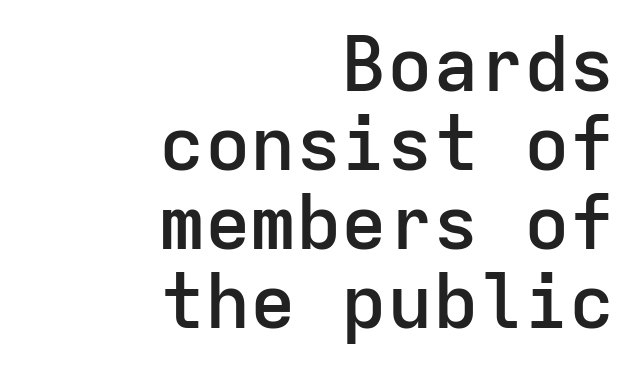
{"serif": "no", "italic": "no", "bold": "semi", "weight": "semibold", "width": "normal", "stroke_contrast": "low", "x_height": "medium", "monospaced": "yes", "underline": "no", "align": "right", "line_spacing": "tight", "line_spacing_ratio": 1.04, "letter_spacing": "normal", "letter_spacing_em": 0.0, "glyph_px": 76}
